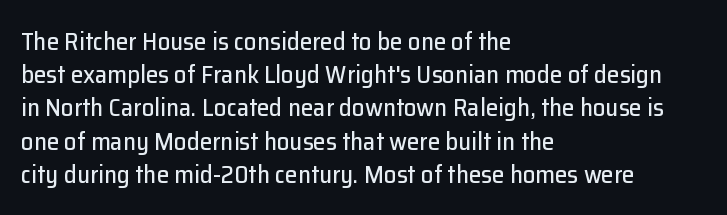
Q: Is the text italic (slanted)? A: No, it is upright.
Q: Is the text underlined? A: No.
Q: How is the paragraph aligned? A: Left-aligned.
Q: Is the spacing between letters normal or unusually wide? A: Normal.
Q: Is the spacing between lines tight, normal or loose? A: Normal.
